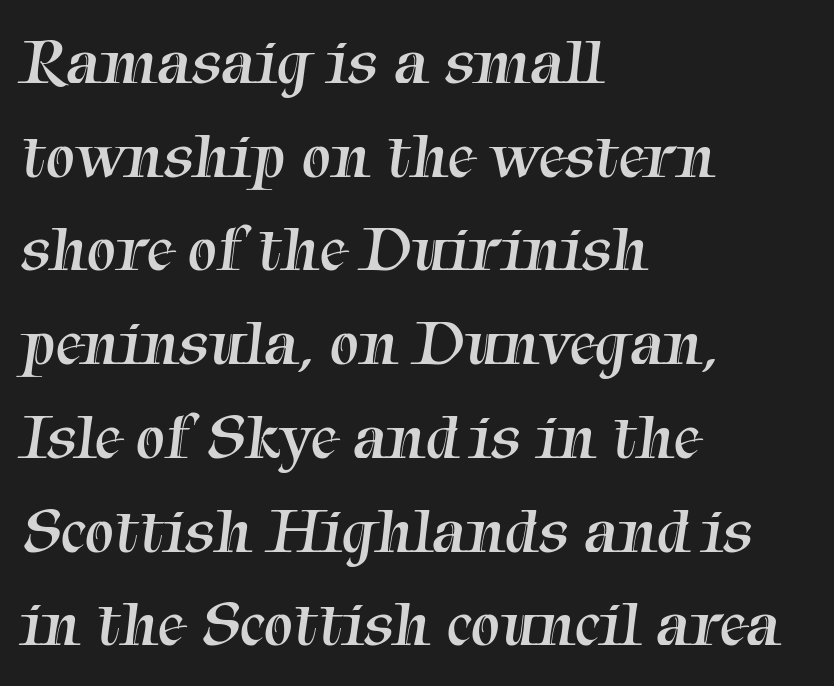
The glyphs are unaccompanied by any horizontal stroke below them. The lines are quadded left. Weight: regular or lighter. Nothing unusual about the tracking: characters are spaced as the font intends. Are there feet on the stems? There are — it's a serif. The passage shown stacks its lines at a standard gap.
